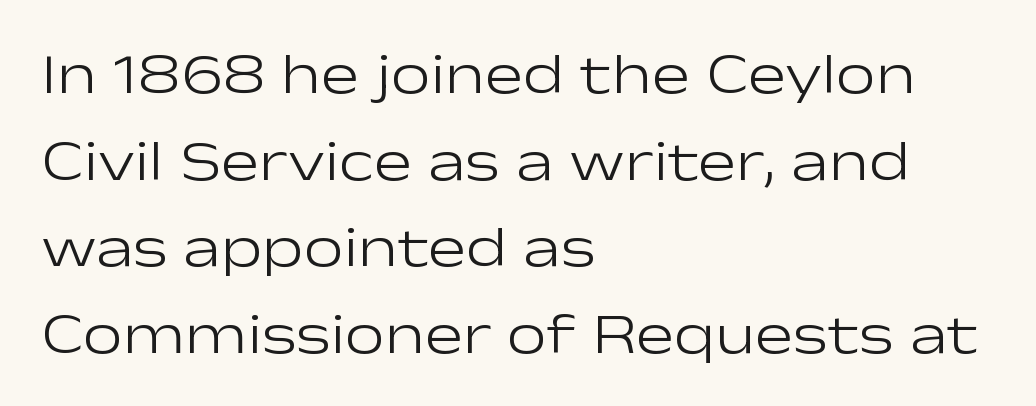
Leading matches the norm, producing a regular column. This sample uses plain, unmodified letter spacing. Is the block centered? No — it sits flush against the left margin. This sample has the flowing, uneven cadence of proportional lettering. Compared with a typical body face, this is equally light or lighter still.
